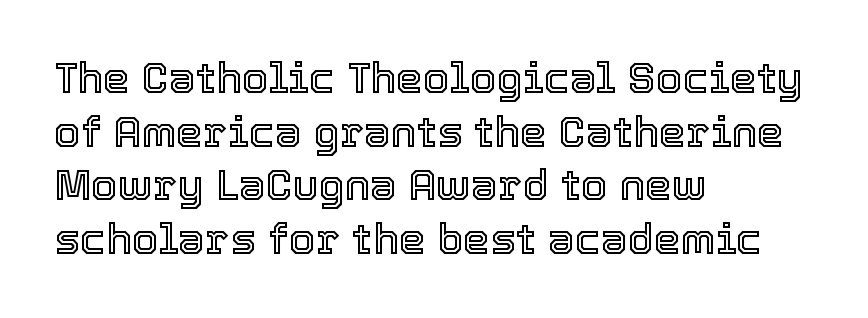
The image shows 43 px text type, upright; set left-aligned, normal line spacing (1.25x), normal letter spacing, not underlined; a medium x-height.
